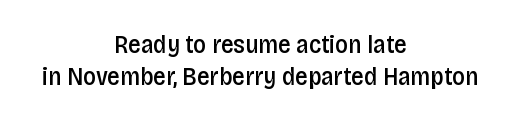
The image shows 25 px text type, upright; set centered, normal line spacing (1.3x), normal letter spacing, not underlined.
